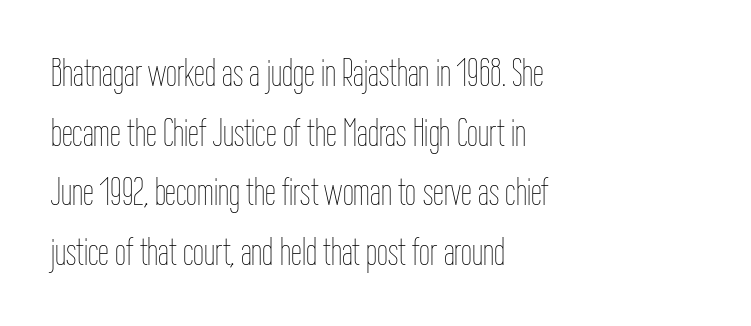
{"italic": "no", "bold": "no", "weight": "thin", "width": "condensed", "stroke_contrast": "low", "x_height": "medium", "monospaced": "no", "underline": "no", "align": "left", "line_spacing": "normal", "line_spacing_ratio": 1.53, "letter_spacing": "normal", "letter_spacing_em": 0.0, "glyph_px": 39}
